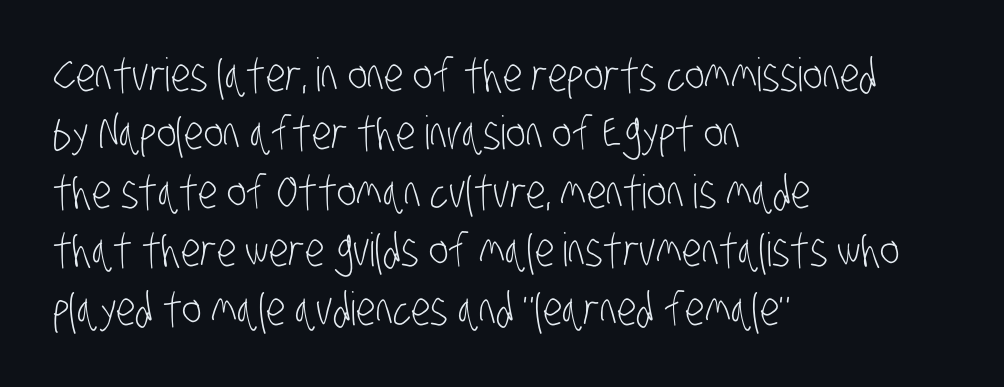
Rows of type keep a routine distance in the vertical direction. Is this a sans? Yes — the strokes have no serifs. The foot of each line stays bare and open. This sample uses plain, unmodified letter spacing.
